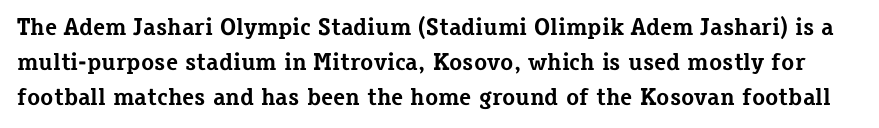
These lines carry a lot of weight — the face is fully bold. Notice how the stems are strictly vertical — no italics here. Inter-character spacing is left at the font's built-in metrics. Has an underline been added? It has not.
